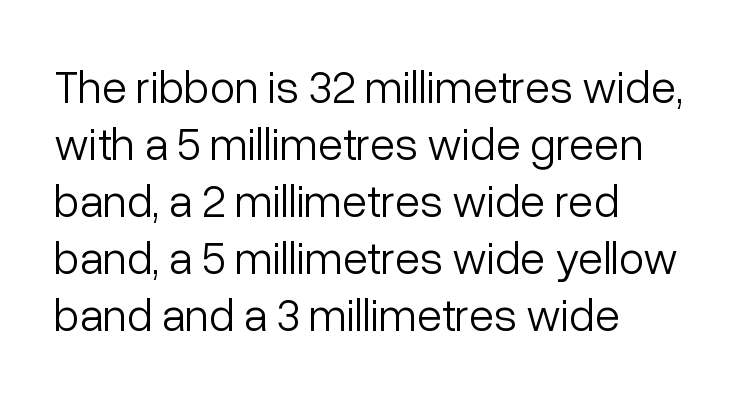
{"serif": "no", "italic": "no", "bold": "no", "weight": "light", "width": "normal", "stroke_contrast": "low", "x_height": "medium", "monospaced": "no", "underline": "no", "align": "left", "line_spacing_ratio": 1.24, "letter_spacing": "normal", "letter_spacing_em": 0.0, "glyph_px": 46}
